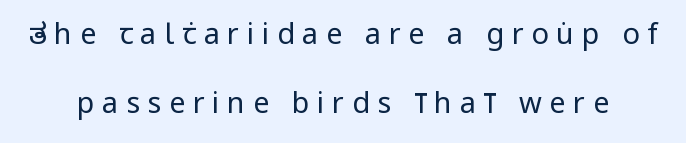
Loose tracking; the words dissolve into strings of separated letters. A typesetter would mark this as roman, not italic. Notice the wide empty band between every row — that's loose leading. Heft: none added — not bold.
